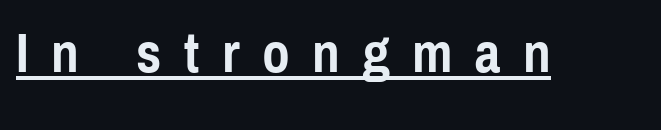
Q: Is the text bold? A: Yes.
Q: Is the text italic (slanted)? A: No, it is upright.
Q: Is the typeface a serif or a sans-serif typeface? A: Sans-serif.
Q: Is the text underlined? A: Yes.
Q: Is the spacing between letters normal or unusually wide? A: Unusually wide.
Q: Width (condensed, normal, or wide)? A: Condensed.
Q: x-height? A: Medium.
Q: Monospaced? A: No.
